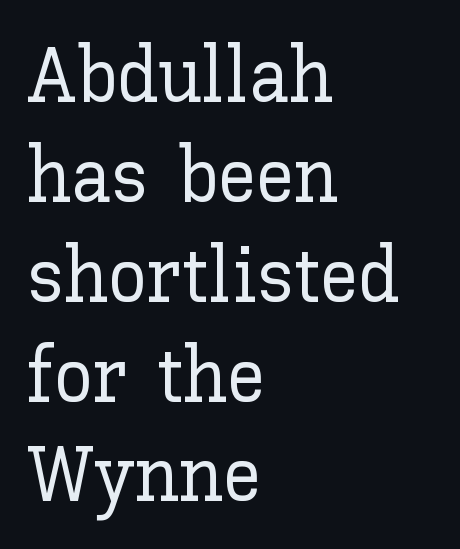
Looks like regular typesetting: each glyph gets only the width it needs. The passage shown is not underscored anywhere. The specimen reads as upright at a glance. Baseline-to-baseline distance is the conventional proportion of letter height.
